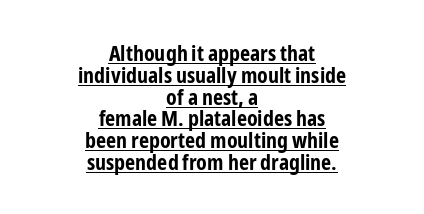
The image shows 22 px bold type, upright; set centered, tight line spacing (0.99x), normal letter spacing, underlined.
